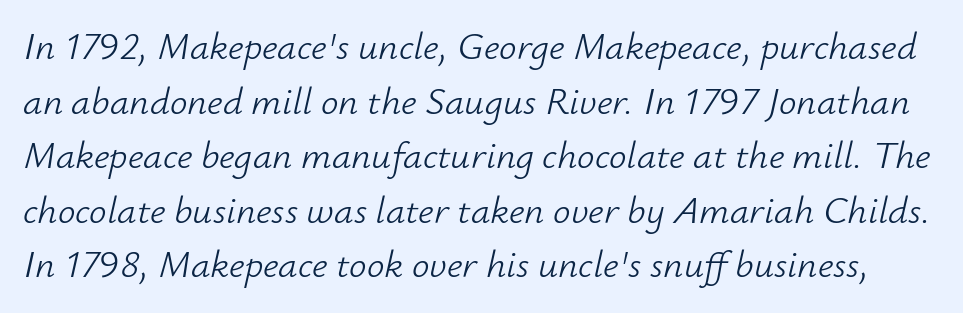
{"italic": "yes", "lean": "right", "slant_degrees": 12, "bold": "no", "weight": "light", "width": "normal", "stroke_contrast": "low", "x_height": "small", "monospaced": "no", "underline": "no", "line_spacing": "normal", "line_spacing_ratio": 1.4, "letter_spacing": "normal", "letter_spacing_em": 0.0, "glyph_px": 39}
